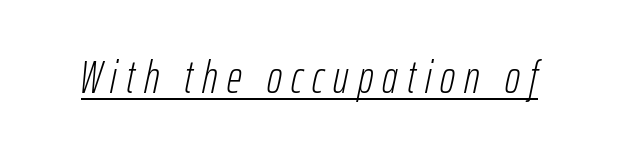
The image shows 46 px light, condensed type, italic (leaning right); set unusually wide letter spacing (+0.2 em), underlined; low stroke contrast and a medium x-height.
